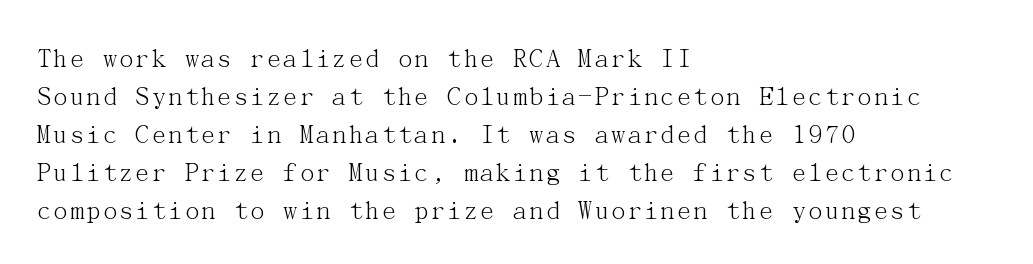
The image shows 28 px light serif type, upright; set left-aligned, normal line spacing (1.36x), normal letter spacing, not underlined; medium stroke contrast and a medium x-height.
